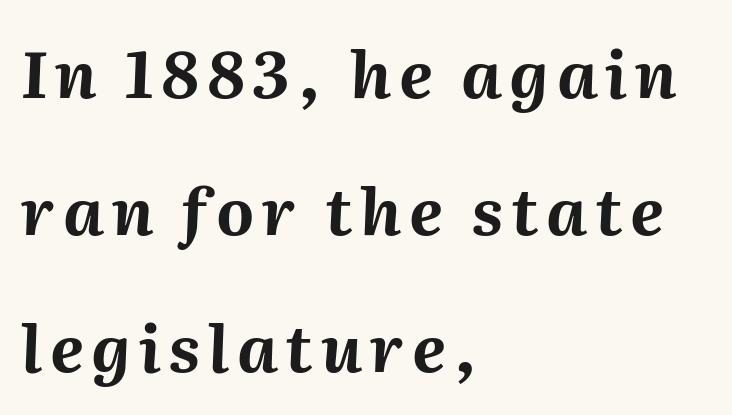
Only glyphs here, with clear space below each row. Think of a printed novel: that variable character pitch is what you see here. The font's italic variant was chosen for this text. The characters look thick and weighty, a clear bold. Vertically, the passage feels expansive, rows floating well apart.
